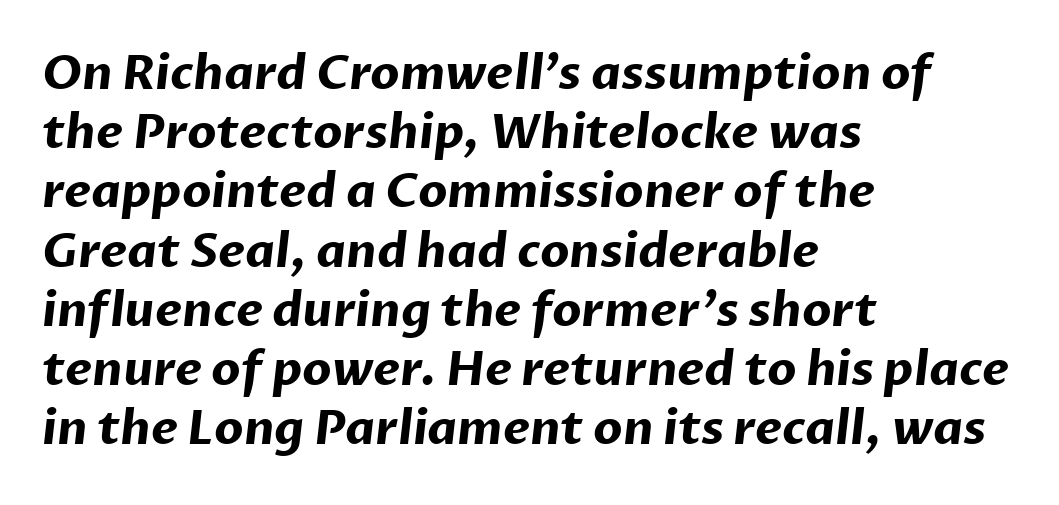
{"serif": "no", "bold": "yes", "weight": "bold", "width": "normal", "stroke_contrast": "low", "x_height": "medium", "monospaced": "no", "underline": "no", "align": "left", "line_spacing": "normal", "line_spacing_ratio": 1.26, "letter_spacing": "normal", "letter_spacing_em": 0.0, "glyph_px": 47}
